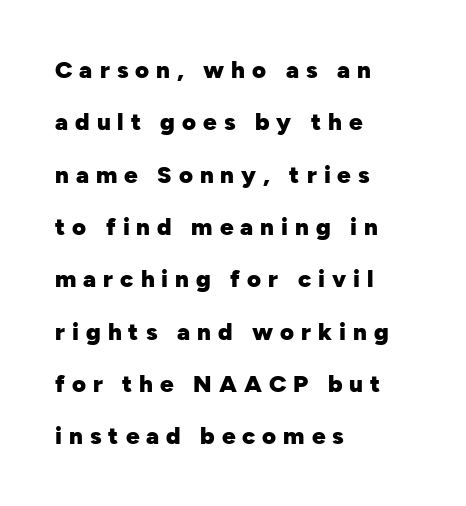
Q: Is the text bold? A: Yes.
Q: Is the text italic (slanted)? A: No, it is upright.
Q: Is the text underlined? A: No.
Q: How is the paragraph aligned? A: Left-aligned.
Q: Is the spacing between letters normal or unusually wide? A: Unusually wide.
Q: Is the spacing between lines tight, normal or loose? A: Loose.
